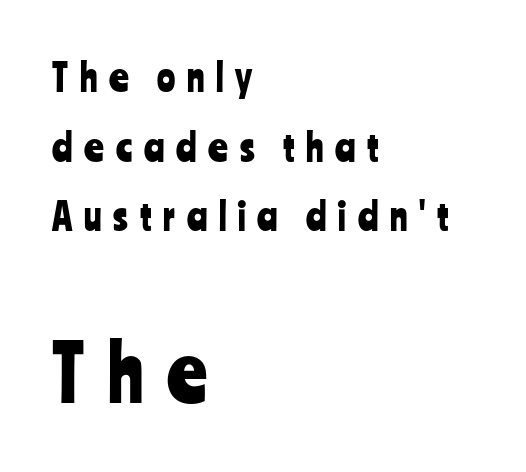
The image shows 77 px condensed sans-serif type, upright; set left-aligned, line spacing 1.83x, unusually wide letter spacing (+0.31 em), not underlined; the second (bottom) block is 2.03x larger; low stroke contrast and a medium x-height.
